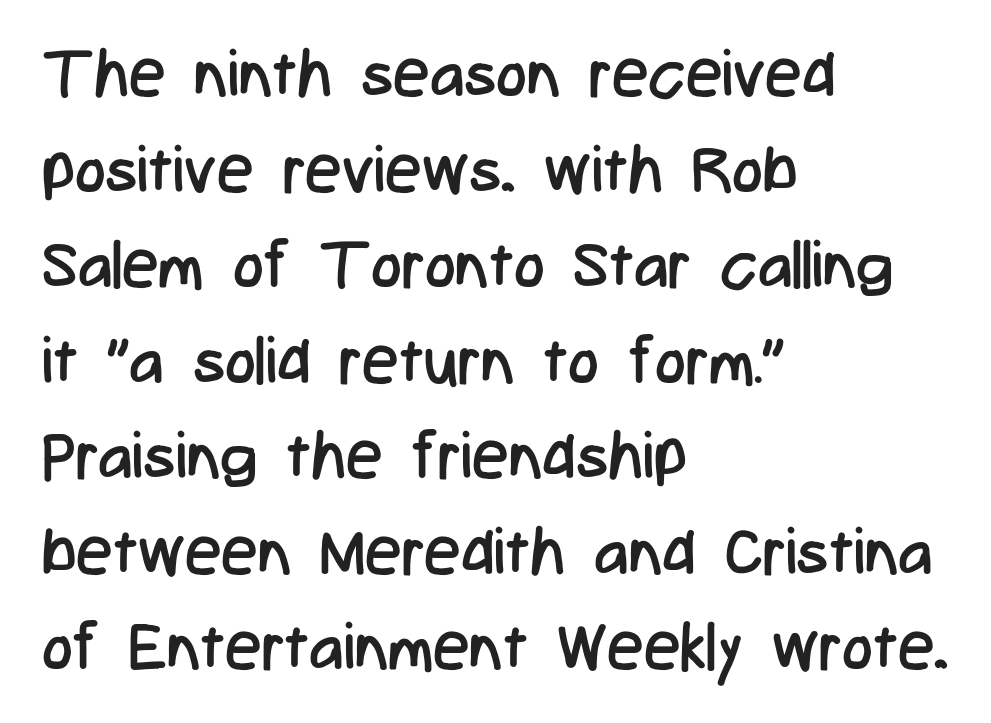
{"serif": "no", "italic": "no", "bold": "no", "weight": "regular", "width": "condensed", "stroke_contrast": "low", "x_height": "medium", "monospaced": "no", "underline": "no", "align": "left", "line_spacing": "normal", "line_spacing_ratio": 1.47, "letter_spacing": "normal", "letter_spacing_em": 0.0, "glyph_px": 65}
